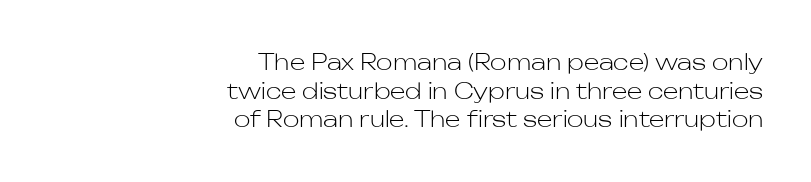
The image shows 22 px text type, upright; set right-aligned, normal line spacing (1.3x), normal letter spacing, not underlined.
